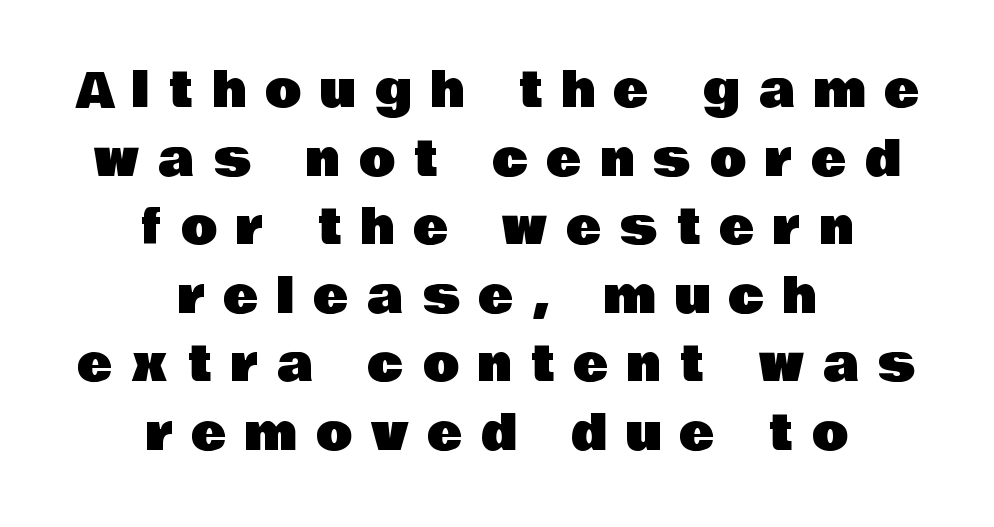
The image shows 47 px sans-serif type, upright; set centered, normal line spacing (1.46x), unusually wide letter spacing (+0.41 em), not underlined; low stroke contrast and a large x-height.
